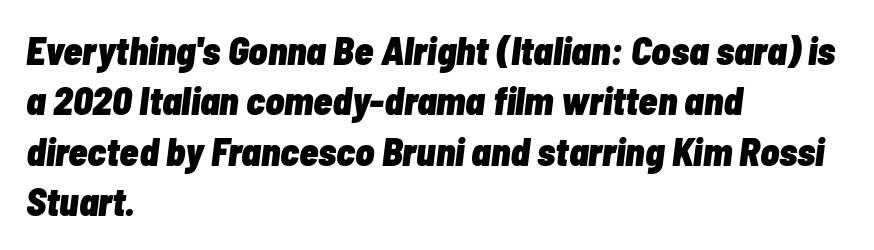
Q: Is the text bold? A: Yes.
Q: Is the text italic (slanted)? A: Yes, it leans right by about 7 degrees.
Q: Is the text underlined? A: No.
Q: How is the paragraph aligned? A: Left-aligned.
Q: Is the spacing between letters normal or unusually wide? A: Normal.
Q: Is the spacing between lines tight, normal or loose? A: Normal.
Q: Width (condensed, normal, or wide)? A: Condensed.
Q: Stroke contrast? A: Low.
Q: x-height? A: Medium.
Q: Monospaced? A: No.
